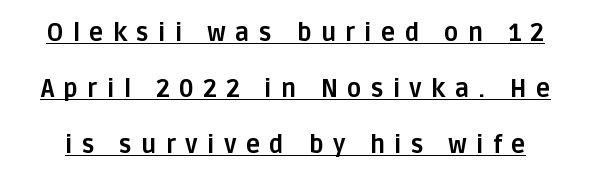
The image shows 24 px bold type, upright; set loose line spacing (2.34x), unusually wide letter spacing (+0.39 em), underlined.
